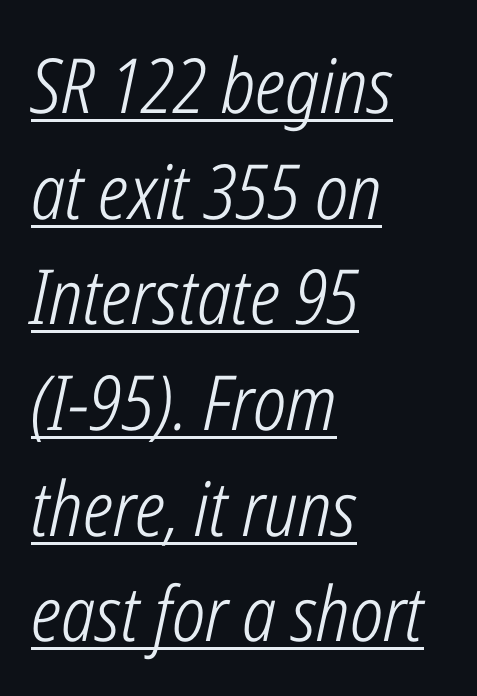
Q: Is the text bold? A: No.
Q: Is the text italic (slanted)? A: Yes, it leans right by about 12 degrees.
Q: Is the text underlined? A: Yes.
Q: How is the paragraph aligned? A: Left-aligned.
Q: Is the spacing between letters normal or unusually wide? A: Normal.
Q: Is the spacing between lines tight, normal or loose? A: Normal.
Q: Width (condensed, normal, or wide)? A: Condensed.
Q: Stroke contrast? A: Low.
Q: x-height? A: Medium.
Q: Monospaced? A: No.
